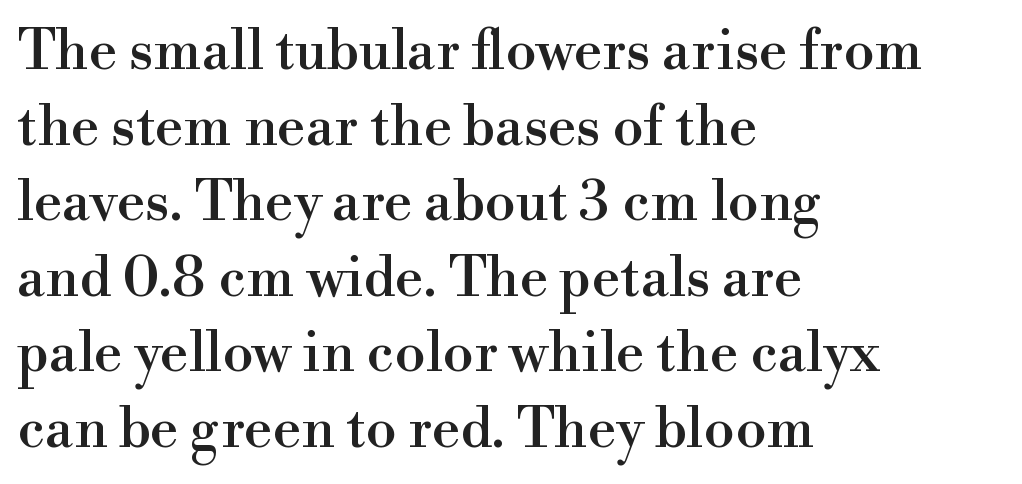
{"serif": "yes", "italic": "no", "width": "normal", "x_height": "small", "monospaced": "no", "underline": "no", "align": "left", "line_spacing": "normal", "line_spacing_ratio": 1.35, "letter_spacing": "normal", "letter_spacing_em": 0.0, "glyph_px": 56}
